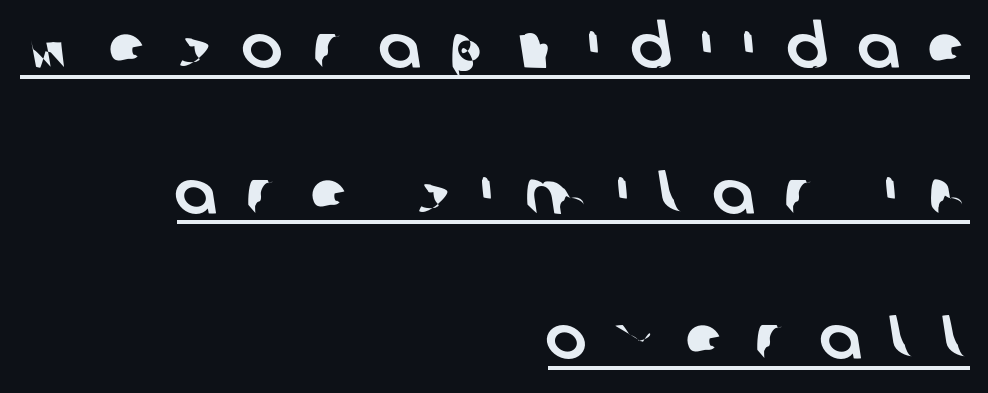
{"serif": "no", "width": "normal", "stroke_contrast": "low", "x_height": "medium", "monospaced": "no", "underline": "yes", "align": "right", "line_spacing": "loose", "line_spacing_ratio": 2.35, "letter_spacing": "wide", "letter_spacing_em": 0.48, "glyph_px": 62}
